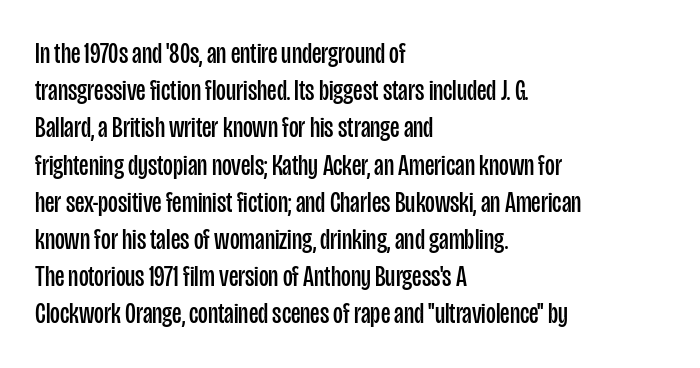
The image shows 30 px regular-weight, condensed sans-serif type, upright; set left-aligned, line spacing 1.24x, normal letter spacing, not underlined; low stroke contrast and a large x-height.
